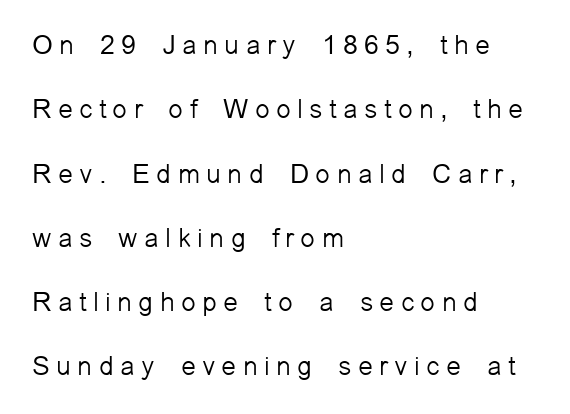
The image shows 27 px text type, upright; set left-aligned, loose line spacing (2.38x), unusually wide letter spacing (+0.23 em), not underlined.
